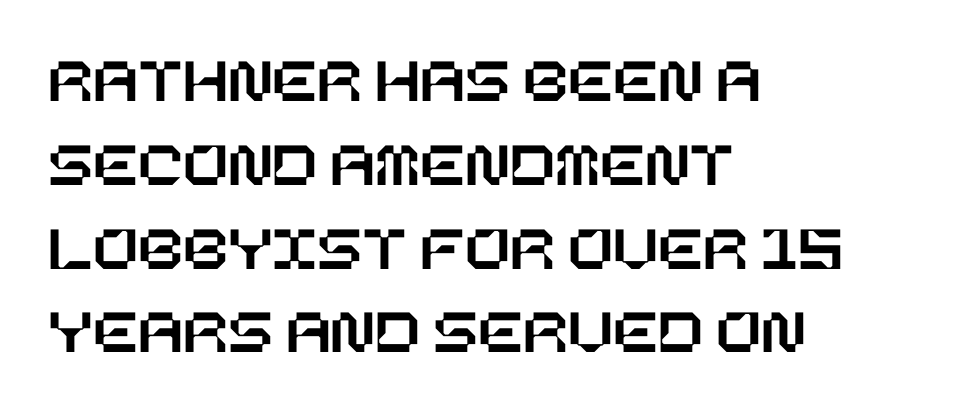
{"italic": "no", "width": "normal", "stroke_contrast": "low", "x_height": "large", "underline": "no", "align": "left", "line_spacing": "normal", "line_spacing_ratio": 1.27, "letter_spacing": "normal", "letter_spacing_em": 0.0, "glyph_px": 66}
